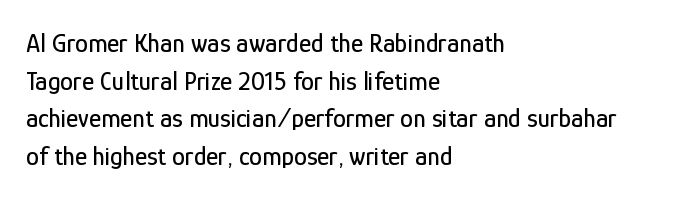
Q: Is the text italic (slanted)? A: No, it is upright.
Q: Is the text underlined? A: No.
Q: How is the paragraph aligned? A: Left-aligned.
Q: Is the spacing between letters normal or unusually wide? A: Normal.
Q: Is the spacing between lines tight, normal or loose? A: Normal.
